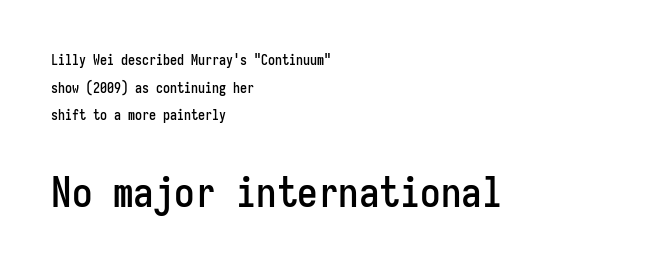
Q: Is the text italic (slanted)? A: No, it is upright.
Q: Is the typeface a serif or a sans-serif typeface? A: Sans-serif.
Q: Is the text underlined? A: No.
Q: How is the paragraph aligned? A: Left-aligned.
Q: Is the spacing between letters normal or unusually wide? A: Normal.
Q: Is the spacing between lines tight, normal or loose? A: Loose.
Q: Which block of text is set in a larger size, the first (top) or the second (bottom)? A: The second (bottom) one.
Q: Width (condensed, normal, or wide)? A: Condensed.
Q: Stroke contrast? A: Low.
Q: x-height? A: Medium.
Q: Monospaced? A: Yes.
